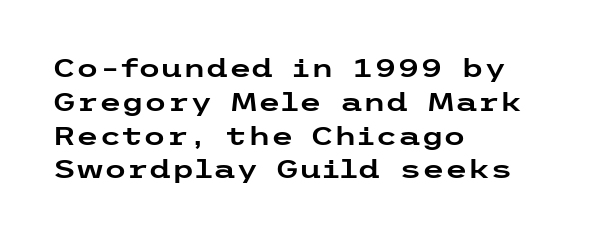
{"italic": "no", "underline": "no", "align": "left", "line_spacing": "normal", "line_spacing_ratio": 1.3, "letter_spacing": "normal", "letter_spacing_em": 0.0, "glyph_px": 26}
